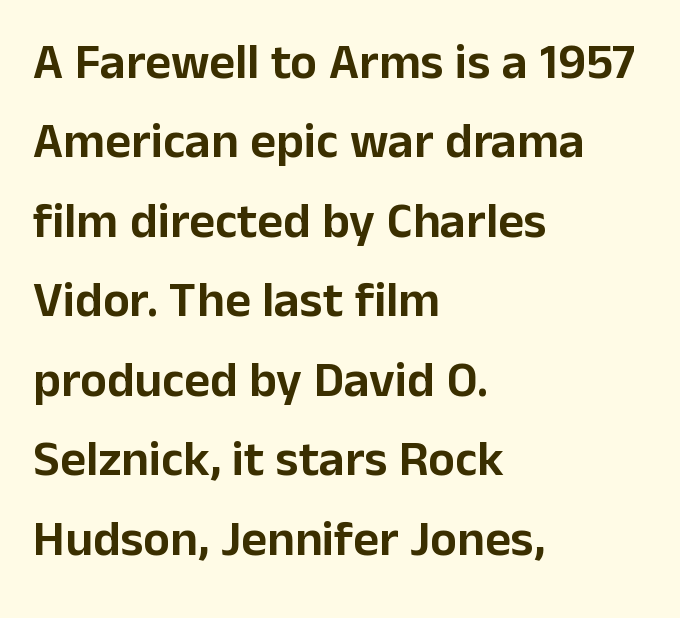
Q: Is the text italic (slanted)? A: No, it is upright.
Q: Is the typeface a serif or a sans-serif typeface? A: Sans-serif.
Q: Is the text underlined? A: No.
Q: How is the paragraph aligned? A: Left-aligned.
Q: Is the spacing between letters normal or unusually wide? A: Normal.
Q: Is the spacing between lines tight, normal or loose? A: Normal.
Q: Width (condensed, normal, or wide)? A: Normal.
Q: Stroke contrast? A: Low.
Q: x-height? A: Medium.
Q: Monospaced? A: No.
